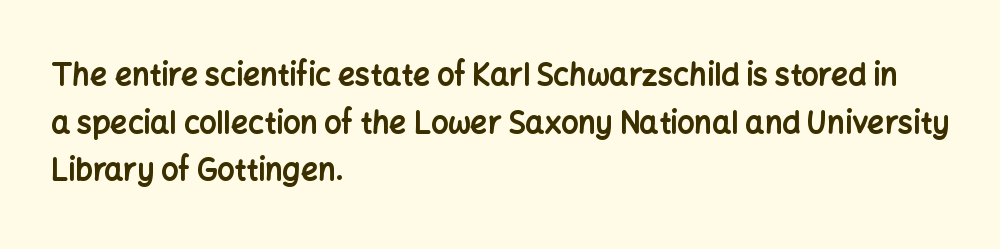
Q: Is the text bold? A: Yes.
Q: Is the text italic (slanted)? A: No, it is upright.
Q: Is the typeface a serif or a sans-serif typeface? A: Sans-serif.
Q: Is the text underlined? A: No.
Q: How is the paragraph aligned? A: Left-aligned.
Q: Is the spacing between letters normal or unusually wide? A: Normal.
Q: Is the spacing between lines tight, normal or loose? A: Normal.
Q: Width (condensed, normal, or wide)? A: Normal.
Q: Stroke contrast? A: Low.
Q: x-height? A: Medium.
Q: Monospaced? A: No.
